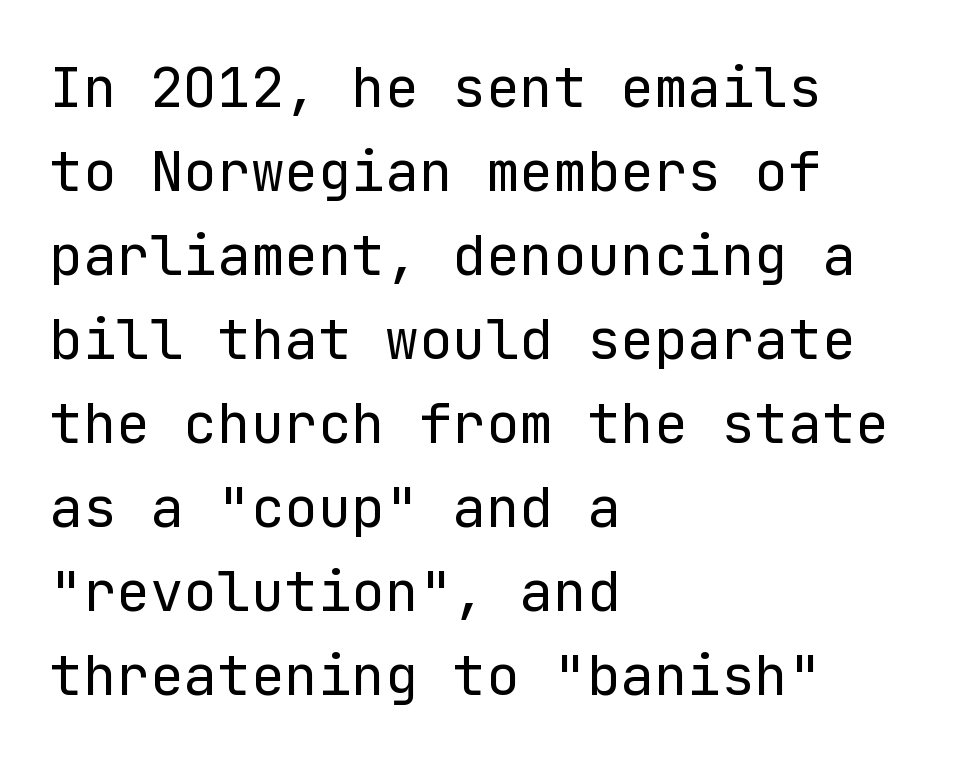
{"serif": "no", "italic": "no", "bold": "no", "weight": "regular", "width": "normal", "stroke_contrast": "low", "x_height": "medium", "underline": "no", "align": "left", "line_spacing": "normal", "line_spacing_ratio": 1.5, "letter_spacing": "normal", "letter_spacing_em": 0.0, "glyph_px": 56}
